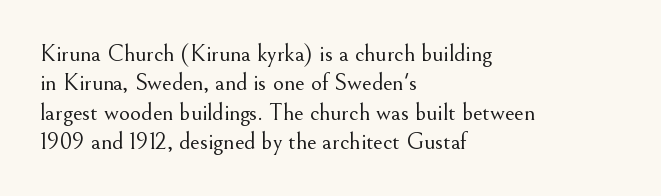
{"italic": "no", "bold": "no", "underline": "no", "align": "left", "line_spacing_ratio": 1.22, "letter_spacing": "normal", "letter_spacing_em": 0.0, "glyph_px": 24}
